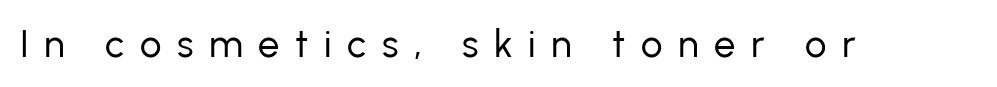
{"serif": "no", "italic": "no", "bold": "no", "weight": "regular", "width": "normal", "stroke_contrast": "low", "x_height": "medium", "monospaced": "no", "underline": "no", "letter_spacing": "wide", "letter_spacing_em": 0.41, "glyph_px": 38}
